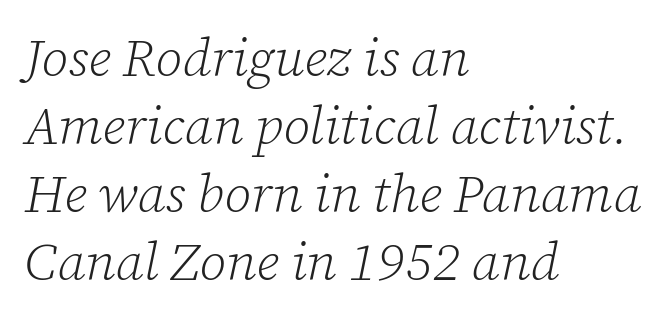
The image shows 53 px light serif type, italic (leaning right); set left-aligned, normal line spacing (1.28x), normal letter spacing, not underlined; low stroke contrast and a medium x-height.
